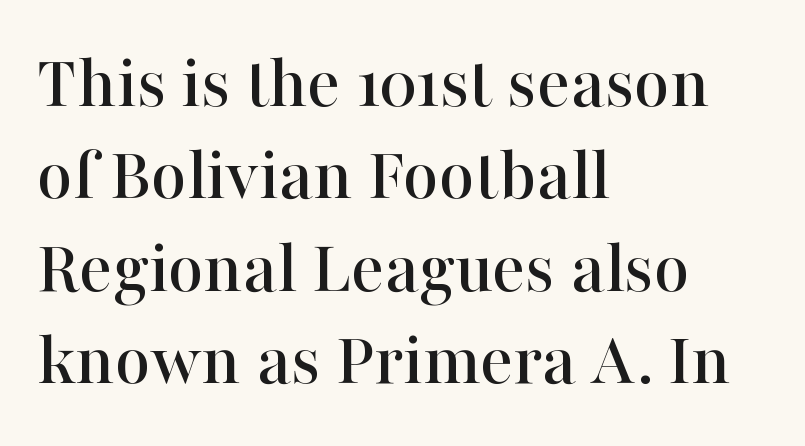
The image shows 77 px serif type, upright; set left-aligned, line spacing 1.2x, normal letter spacing, not underlined; high stroke contrast and a medium x-height.
